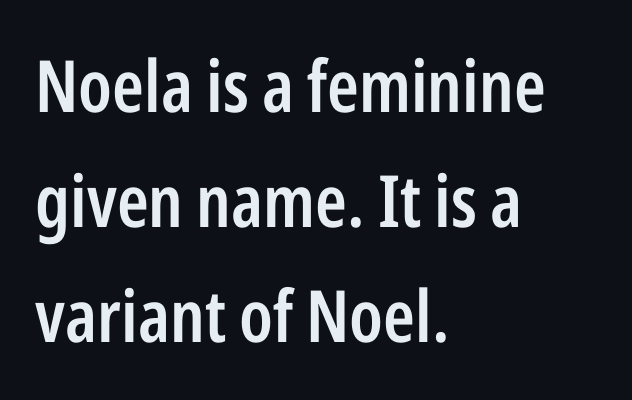
Q: Is the text bold? A: Semi-bold.
Q: Is the text italic (slanted)? A: No, it is upright.
Q: Is the typeface a serif or a sans-serif typeface? A: Sans-serif.
Q: Is the text underlined? A: No.
Q: How is the paragraph aligned? A: Left-aligned.
Q: Is the spacing between letters normal or unusually wide? A: Normal.
Q: Is the spacing between lines tight, normal or loose? A: Normal.
Q: Width (condensed, normal, or wide)? A: Condensed.
Q: Stroke contrast? A: Low.
Q: x-height? A: Medium.
Q: Monospaced? A: No.
